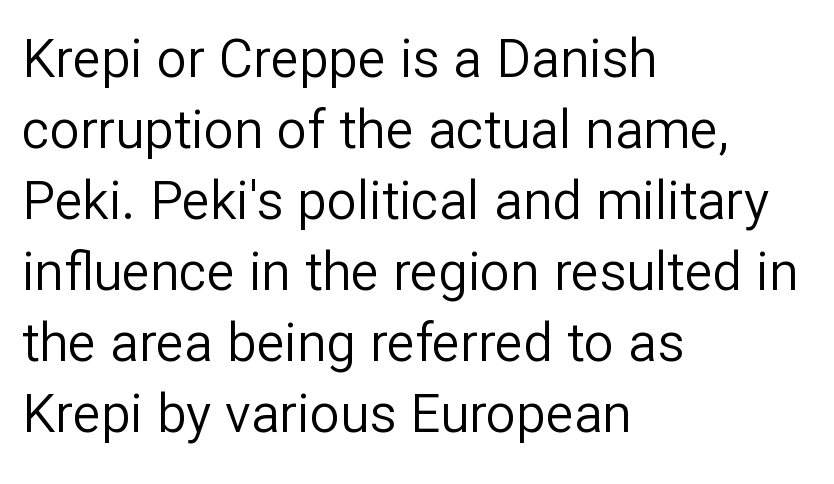
Is this a fixed-width face? No — the glyphs have proportional, varying widths. Nope, no serifs anywhere on these letters. The ragged edge is on the right, which tells us the setting is flush left. Each word holds together tightly as a unit, with standard inter-letter gaps.
